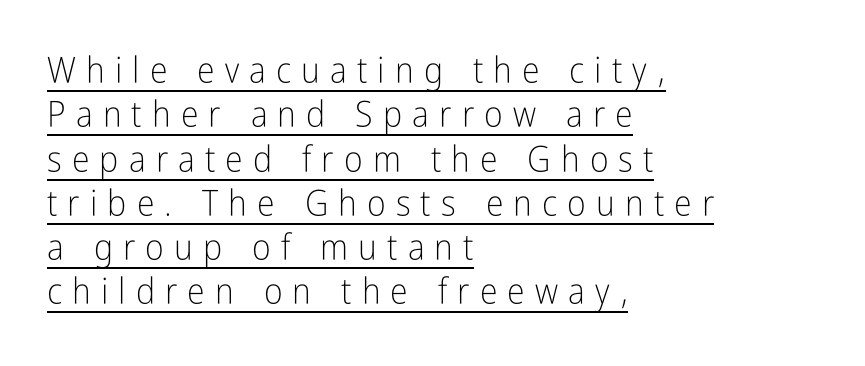
{"serif": "no", "italic": "no", "bold": "no", "weight": "light", "width": "condensed", "stroke_contrast": "low", "x_height": "medium", "monospaced": "no", "underline": "yes", "align": "left", "line_spacing_ratio": 1.23, "letter_spacing": "wide", "letter_spacing_em": 0.28, "glyph_px": 36}
